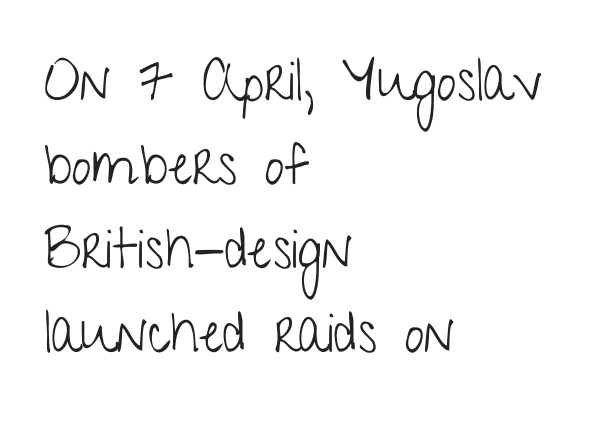
{"serif": "no", "italic": "no", "bold": "no", "weight": "light", "width": "condensed", "stroke_contrast": "low", "x_height": "medium", "monospaced": "no", "underline": "no", "align": "left", "line_spacing": "normal", "line_spacing_ratio": 1.5, "letter_spacing": "normal", "letter_spacing_em": 0.0, "glyph_px": 56}
